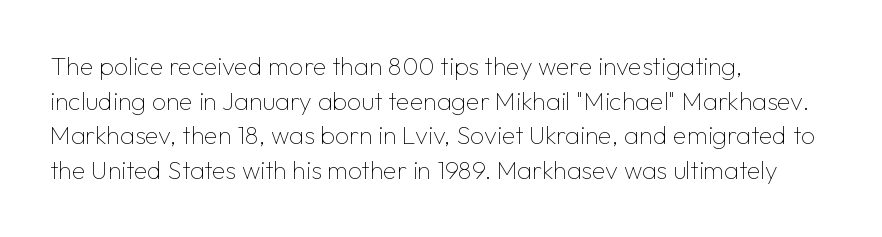
The image shows 25 px text type, upright; set left-aligned, normal line spacing (1.39x), normal letter spacing, not underlined.
